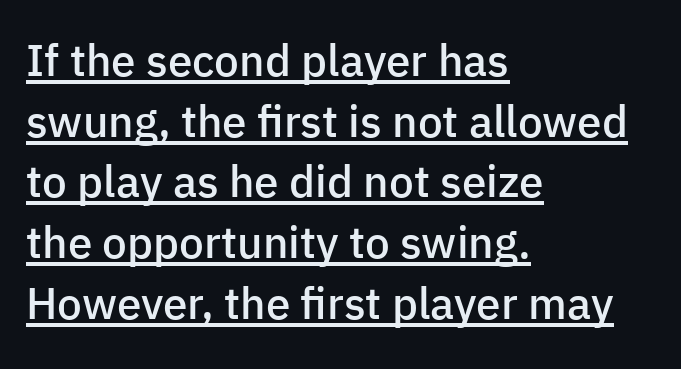
{"serif": "no", "italic": "no", "bold": "semi", "weight": "semibold", "width": "normal", "stroke_contrast": "low", "x_height": "medium", "monospaced": "no", "underline": "yes", "align": "left", "line_spacing": "normal", "line_spacing_ratio": 1.38, "letter_spacing": "normal", "letter_spacing_em": 0.0, "glyph_px": 44}
